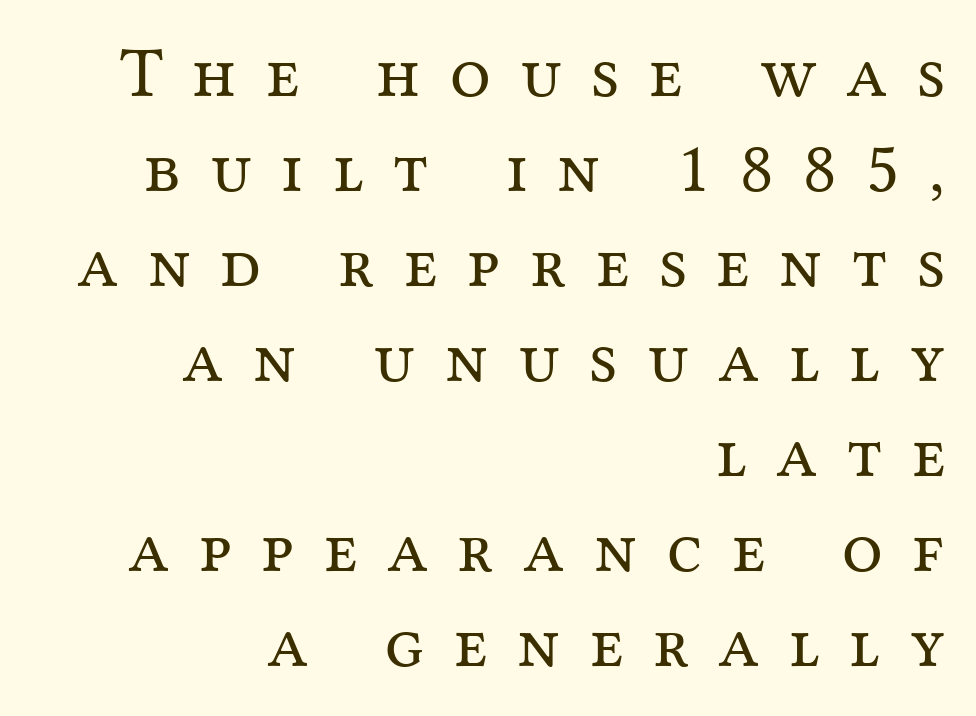
{"serif": "yes", "italic": "no", "bold": "no", "weight": "regular", "width": "normal", "stroke_contrast": "medium", "x_height": "medium", "monospaced": "no", "underline": "no", "align": "right", "line_spacing": "normal", "line_spacing_ratio": 1.32, "letter_spacing": "wide", "letter_spacing_em": 0.41, "glyph_px": 72}
